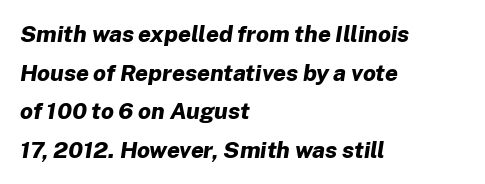
The image shows 23 px bold type, italic (leaning right); set left-aligned, normal line spacing (1.68x), normal letter spacing, not underlined.
